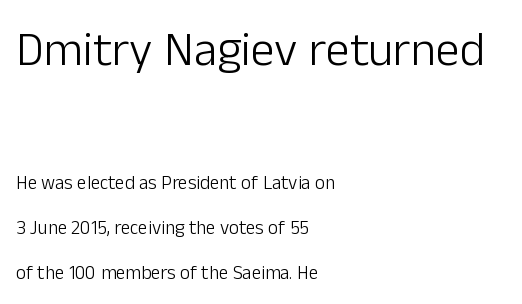
Q: Is the text bold? A: No.
Q: Is the text italic (slanted)? A: No, it is upright.
Q: Is the typeface a serif or a sans-serif typeface? A: Sans-serif.
Q: Is the text underlined? A: No.
Q: How is the paragraph aligned? A: Left-aligned.
Q: Is the spacing between letters normal or unusually wide? A: Normal.
Q: Is the spacing between lines tight, normal or loose? A: Loose.
Q: Which block of text is set in a larger size, the first (top) or the second (bottom)? A: The first (top) one.
Q: Width (condensed, normal, or wide)? A: Normal.
Q: Stroke contrast? A: Low.
Q: x-height? A: Medium.
Q: Monospaced? A: No.
